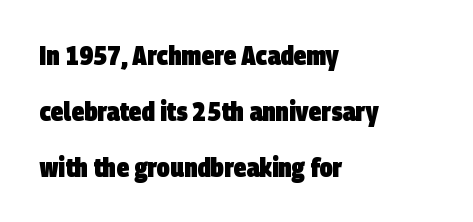
The image shows 26 px bold type; set left-aligned, loose line spacing (2.15x), normal letter spacing, not underlined.
